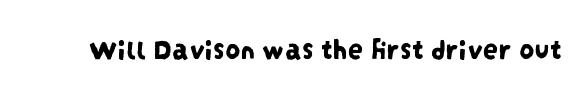
This rendering employs a face without finishing strokes, i.e., a sans-serif. The rendering uses natural spacing where letterforms have individual widths. Letter spacing: default. The gap between lines stays unmarked.
